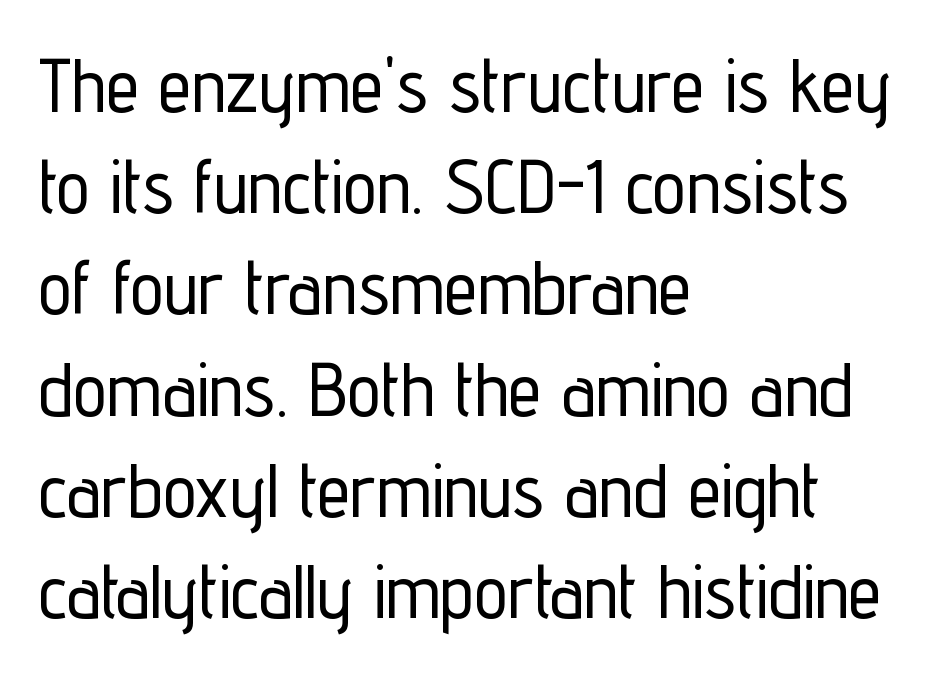
This rendering employs a face without finishing strokes, i.e., a sans-serif. Do the characters align in a grid? No, the font is proportional. Tracking here is standard; glyphs follow each other at the usual distance. The paragraph shown leans on its left margin. Every stem runs plumb, perpendicular to the baseline.
